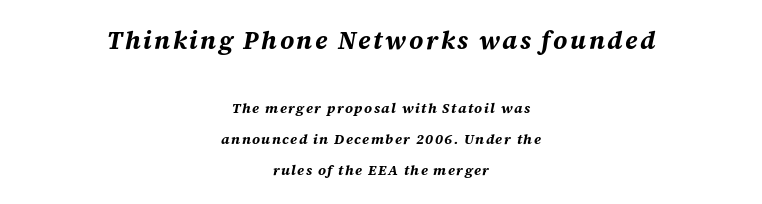
The image shows 25 px bold type, italic (leaning right); set centered, loose line spacing (2.21x), not underlined; the first (top) block is 1.79x larger.
